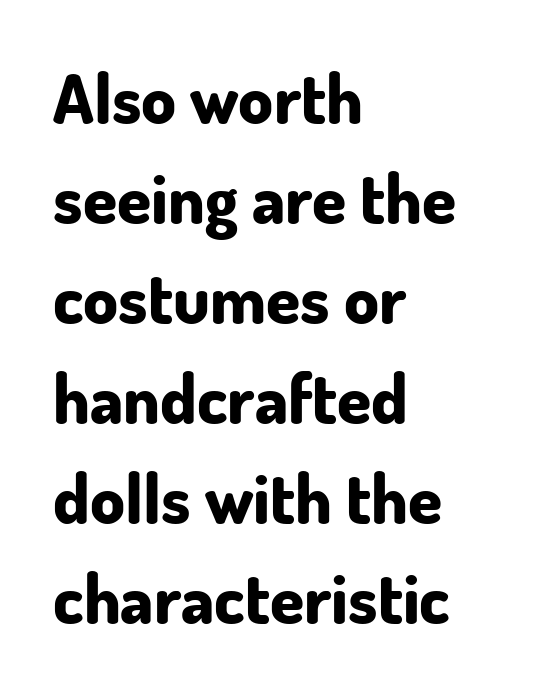
The image shows 69 px bold sans-serif type, upright; set left-aligned, normal line spacing (1.45x), normal letter spacing, not underlined; low stroke contrast and a small x-height.
